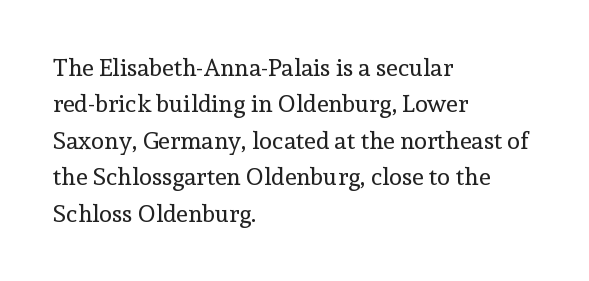
{"italic": "no", "bold": "no", "underline": "no", "align": "left", "line_spacing": "normal", "line_spacing_ratio": 1.52, "letter_spacing": "normal", "letter_spacing_em": 0.0, "glyph_px": 24}
